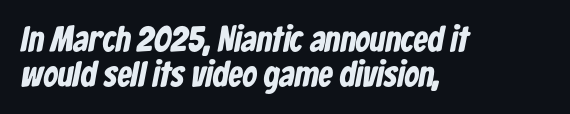
Q: Is the text bold? A: Yes.
Q: Is the typeface a serif or a sans-serif typeface? A: Sans-serif.
Q: Is the text underlined? A: No.
Q: How is the paragraph aligned? A: Left-aligned.
Q: Is the spacing between letters normal or unusually wide? A: Normal.
Q: Is the spacing between lines tight, normal or loose? A: Tight.
Q: Width (condensed, normal, or wide)? A: Condensed.
Q: Stroke contrast? A: Low.
Q: x-height? A: Medium.
Q: Monospaced? A: No.
